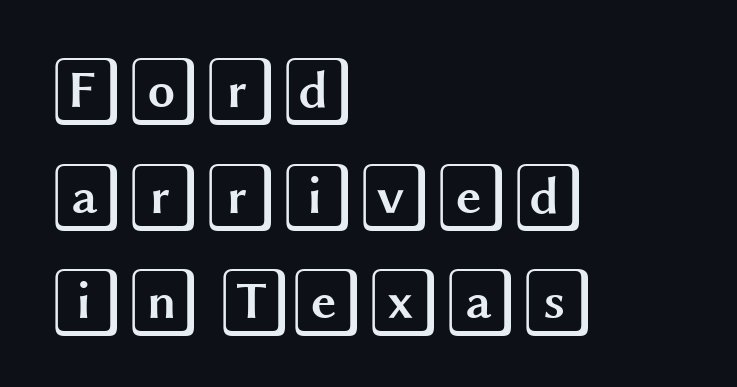
Q: Is the text italic (slanted)? A: No, it is upright.
Q: Is the text underlined? A: No.
Q: How is the paragraph aligned? A: Left-aligned.
Q: Is the spacing between letters normal or unusually wide? A: Normal.
Q: Is the spacing between lines tight, normal or loose? A: Normal.
Q: Width (condensed, normal, or wide)? A: Wide.
Q: x-height? A: Large.
